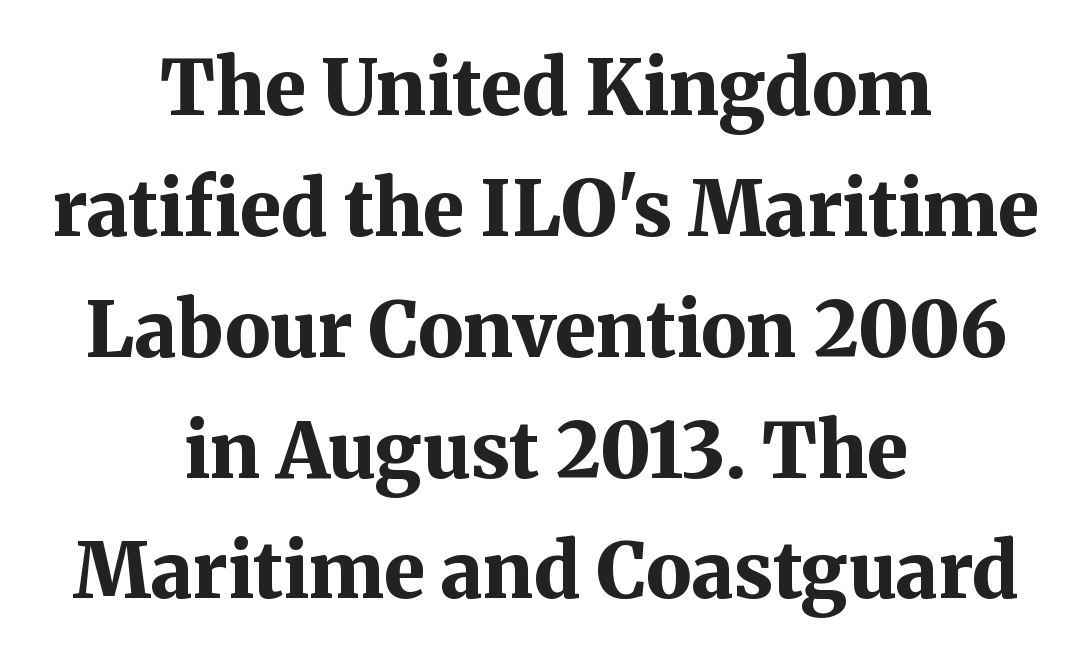
Strokes here are thick enough to call this a true bold. This rendering employs a face with finishing strokes, i.e., a serif. The foot of each line stays bare and open. A typesetter would call this proportional, since set widths differ per character. The rendering positions every line midway between the sides. Upright lettering throughout.
